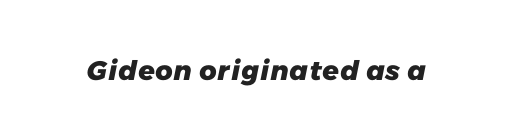
Q: Is the text bold? A: Yes.
Q: Is the text underlined? A: No.
Q: Is the spacing between letters normal or unusually wide? A: Normal.
